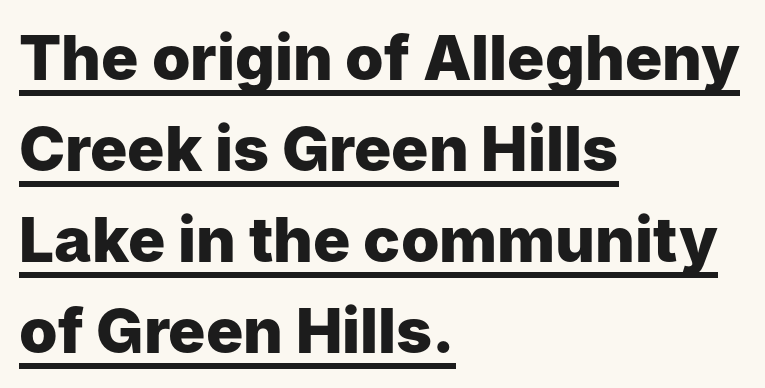
Unlike italic type, these characters show no tilt at all. These lines carry a lot of weight — the face is fully bold. Proportional: the letters do not fall into vertical columns. Each new line begins a customary step beneath the previous one. Layout note: lines flush left.
